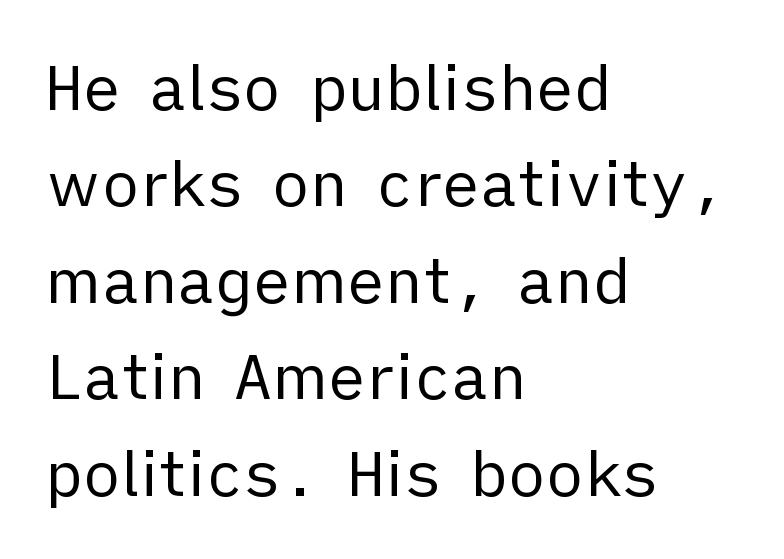
{"serif": "no", "italic": "no", "bold": "no", "weight": "regular", "width": "normal", "stroke_contrast": "low", "x_height": "medium", "monospaced": "no", "underline": "no", "align": "left", "line_spacing": "normal", "line_spacing_ratio": 1.53, "letter_spacing": "normal", "letter_spacing_em": 0.0, "glyph_px": 63}
